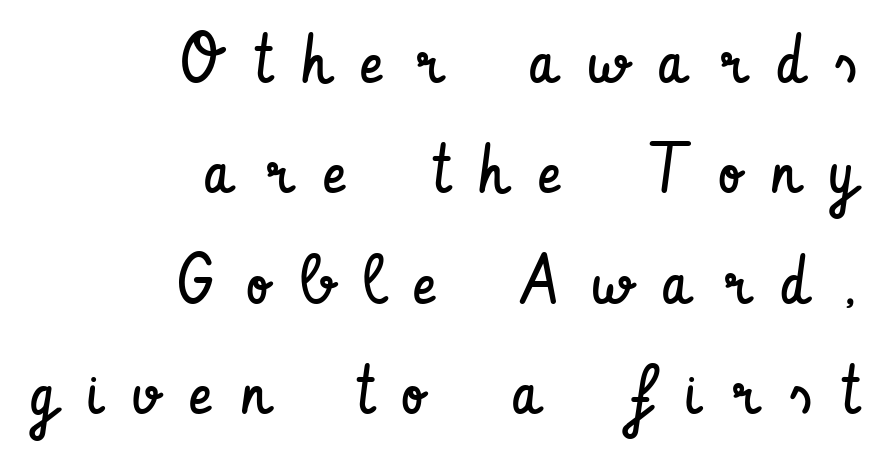
Q: Is the text bold? A: No.
Q: Is the text italic (slanted)? A: No, it is upright.
Q: Is the typeface a serif or a sans-serif typeface? A: Sans-serif.
Q: Is the text underlined? A: No.
Q: How is the paragraph aligned? A: Right-aligned.
Q: Is the spacing between letters normal or unusually wide? A: Unusually wide.
Q: Is the spacing between lines tight, normal or loose? A: Normal.
Q: Width (condensed, normal, or wide)? A: Condensed.
Q: Stroke contrast? A: Low.
Q: x-height? A: Small.
Q: Monospaced? A: No.
